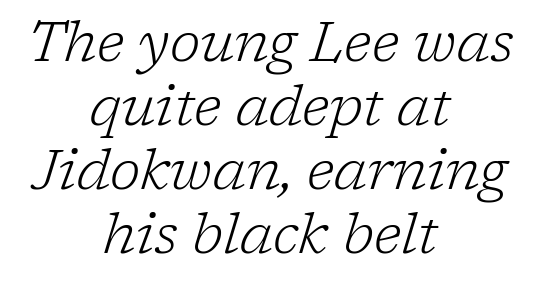
A serif font was chosen for this passage. Quick note: underline off. A quiet, ordinary-to-light weight characterises the typeface. Students, note that the glyphs here touch the page at normal intervals. If you measured baseline to baseline, you'd find a short distance.
